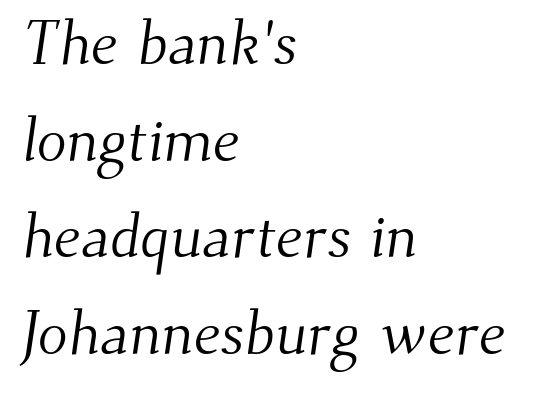
The image shows 62 px light serif type; set left-aligned, normal line spacing (1.56x), normal letter spacing, not underlined; medium stroke contrast and a small x-height.
